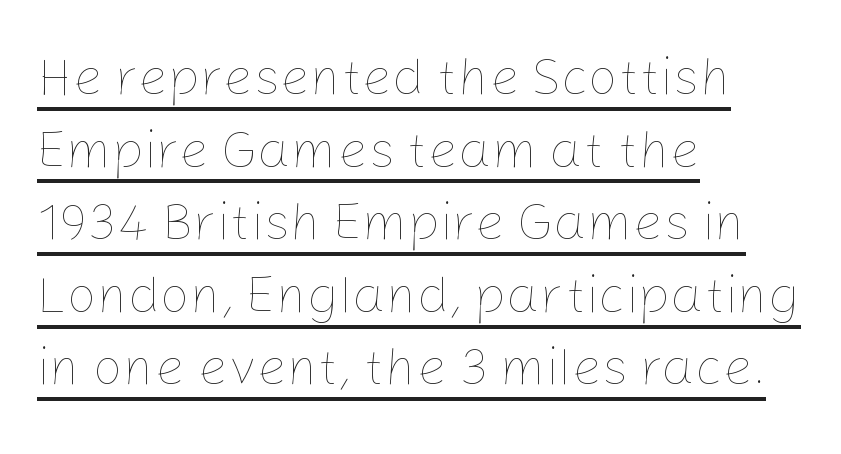
Regular leading. Stroke mass is kept to a normal reading level or below. A typographer would call this underscored text. The rendering anchors every line to the left-hand side.
